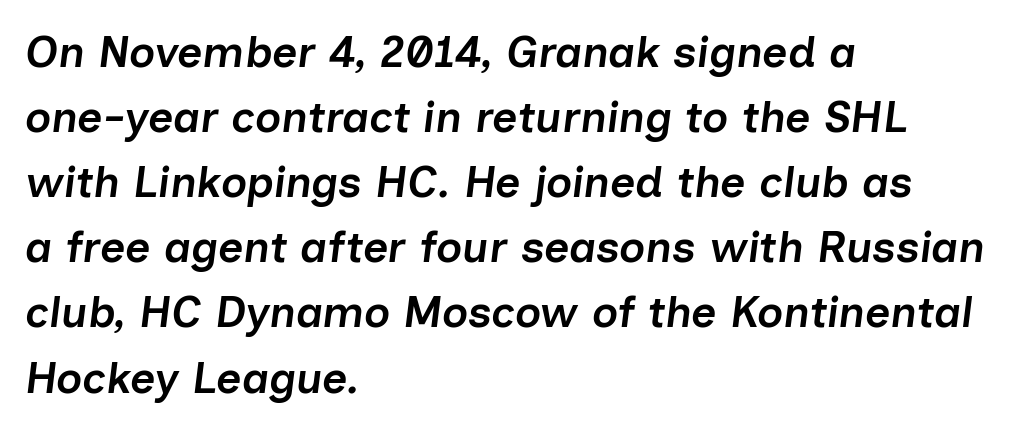
Honestly, the letter spacing is just normal — you wouldn't notice it. Does the copy run flush right? No — it runs flush left. Just letters on the line, the space beneath them empty. Each letter keeps its own natural width here, so spacing adapts to shape. The letters are slanted; this is an italic face. What's the leading like? Ordinary, nothing unusual.
